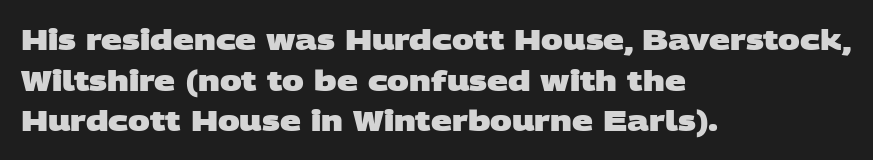
Horizontally, the lines are justified to the leading edge only. A typesetter would call this proportional, since set widths differ per character. Descenders are the only things crossing below the line. Examine the stroke ends and you'll find no serifs. In terms of weight, the rendering is a true, heavy bold.
